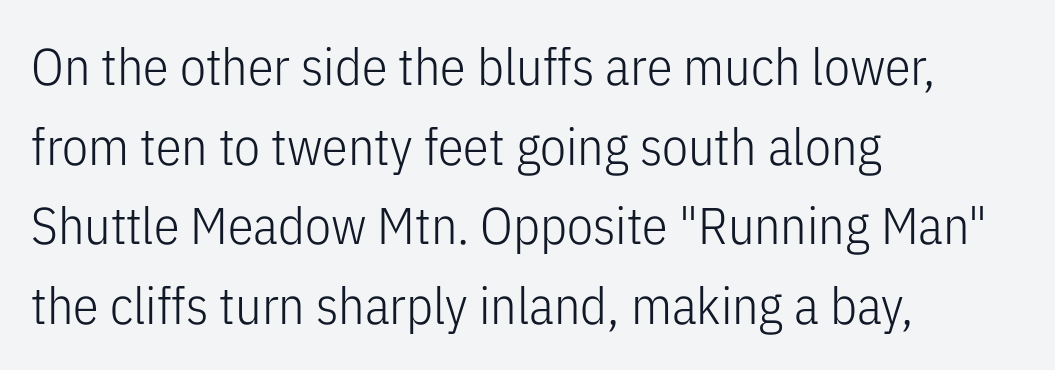
The space between consecutive lines is moderate. Each row of text sits above clean, open space. A typesetter would label this face a sans. The font sits on the lighter half of the weight spectrum, regular included.
